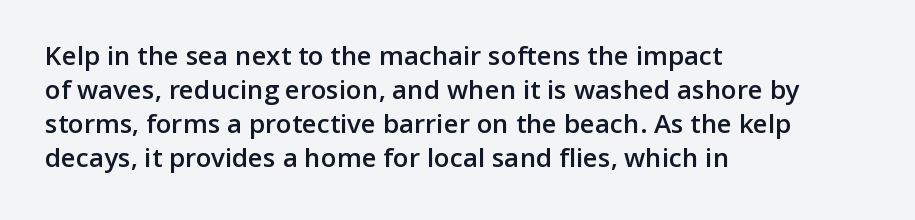
{"italic": "no", "bold": "semi", "underline": "no", "align": "left", "line_spacing": "normal", "line_spacing_ratio": 1.31, "letter_spacing": "normal", "letter_spacing_em": 0.0, "glyph_px": 26}
